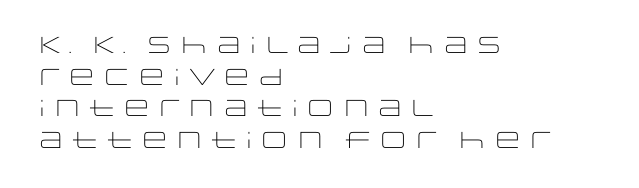
{"italic": "no", "bold": "no", "underline": "no", "align": "left", "line_spacing": "normal", "line_spacing_ratio": 1.38, "letter_spacing": "normal", "letter_spacing_em": 0.0, "glyph_px": 23}
